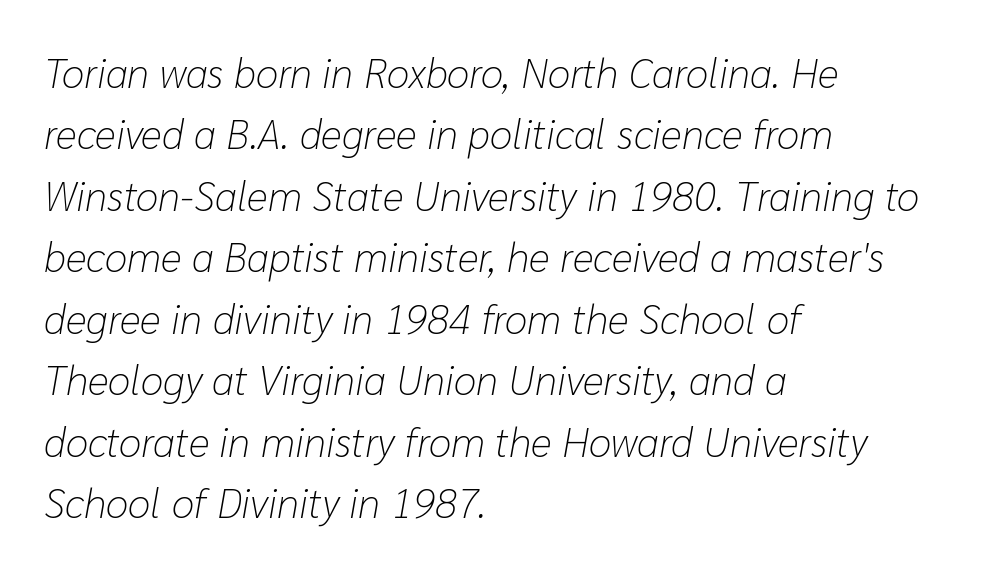
Q: Is the text bold? A: No.
Q: Is the text italic (slanted)? A: Yes, it leans right by about 10 degrees.
Q: Is the text underlined? A: No.
Q: How is the paragraph aligned? A: Left-aligned.
Q: Is the spacing between letters normal or unusually wide? A: Normal.
Q: Is the spacing between lines tight, normal or loose? A: Normal.
Q: Width (condensed, normal, or wide)? A: Normal.
Q: Stroke contrast? A: Low.
Q: x-height? A: Medium.
Q: Monospaced? A: No.
